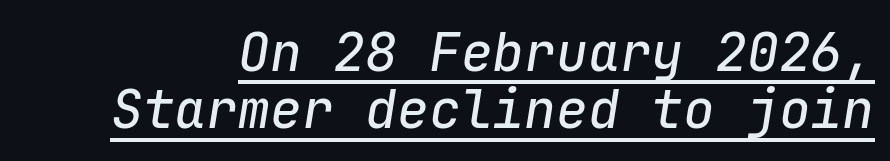
{"italic": "yes", "lean": "right", "slant_degrees": 9, "width": "normal", "stroke_contrast": "low", "x_height": "medium", "monospaced": "yes", "underline": "yes", "line_spacing": "tight", "line_spacing_ratio": 1.08, "letter_spacing": "normal", "letter_spacing_em": 0.0, "glyph_px": 53}
